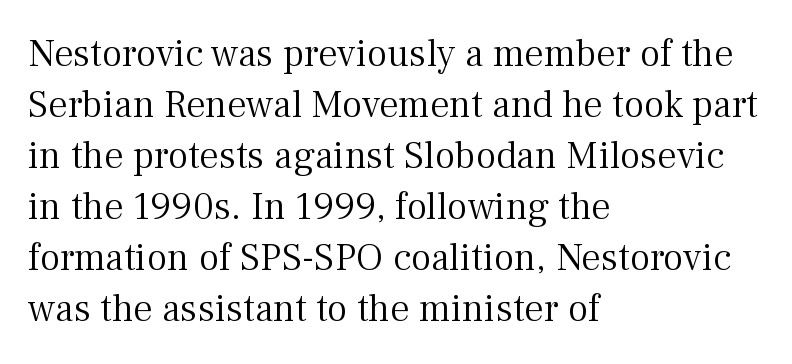
Think standard paragraph weight, or any step lighter than that. Leftover space on each line is placed entirely after the last word. You can tell it's not italic because the verticals are truly vertical. Lines of text with bare space underneath.
